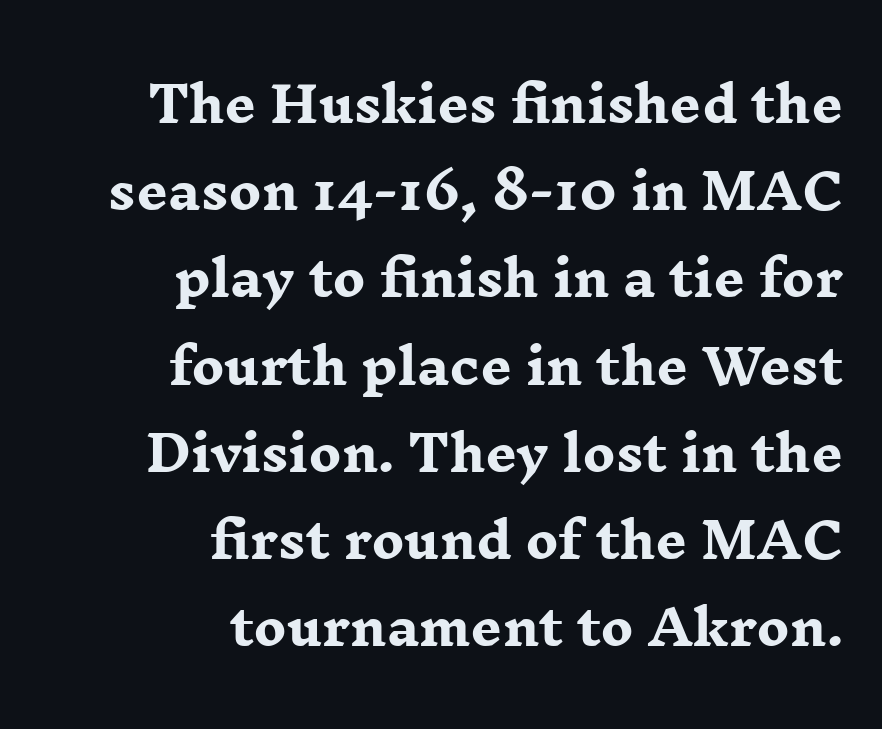
The image shows 49 px heavy, wide serif type, upright; set right-aligned, line spacing 1.78x, normal letter spacing, not underlined; low stroke contrast and a medium x-height.
